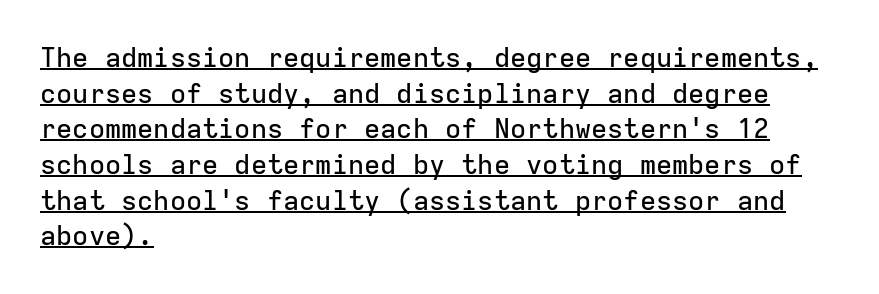
Q: Is the text italic (slanted)? A: No, it is upright.
Q: Is the text underlined? A: Yes.
Q: How is the paragraph aligned? A: Left-aligned.
Q: Is the spacing between letters normal or unusually wide? A: Normal.
Q: Is the spacing between lines tight, normal or loose? A: Normal.
